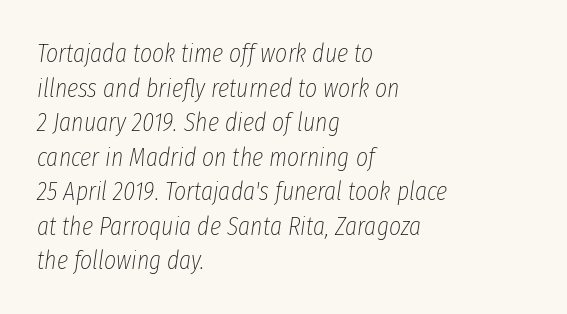
{"italic": "yes", "lean": "right", "slant_degrees": 8, "bold": "no", "underline": "no", "align": "left", "line_spacing": "normal", "line_spacing_ratio": 1.33, "letter_spacing": "normal", "letter_spacing_em": 0.0, "glyph_px": 26}
